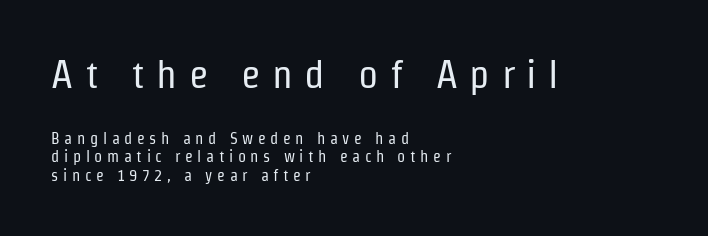
The image shows 40 px regular-weight, condensed sans-serif type, upright; set left-aligned, tight line spacing (1.15x), unusually wide letter spacing (+0.29 em), not underlined; the first (top) block is 2.5x larger; low stroke contrast and a medium x-height.
